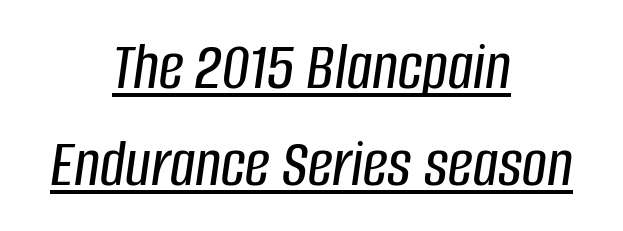
The image shows 69 px condensed type, italic (leaning right); set centered, normal line spacing (1.4x), normal letter spacing, underlined; low stroke contrast and a large x-height.
